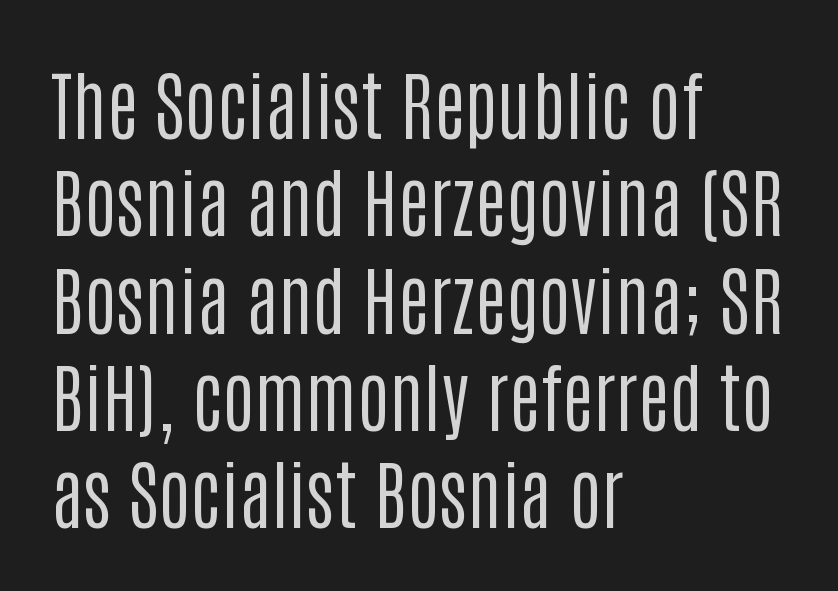
{"serif": "no", "italic": "no", "bold": "no", "weight": "regular", "width": "condensed", "stroke_contrast": "low", "x_height": "large", "monospaced": "no", "underline": "no", "align": "left", "line_spacing": "normal", "line_spacing_ratio": 1.28, "letter_spacing": "normal", "letter_spacing_em": 0.0, "glyph_px": 76}
